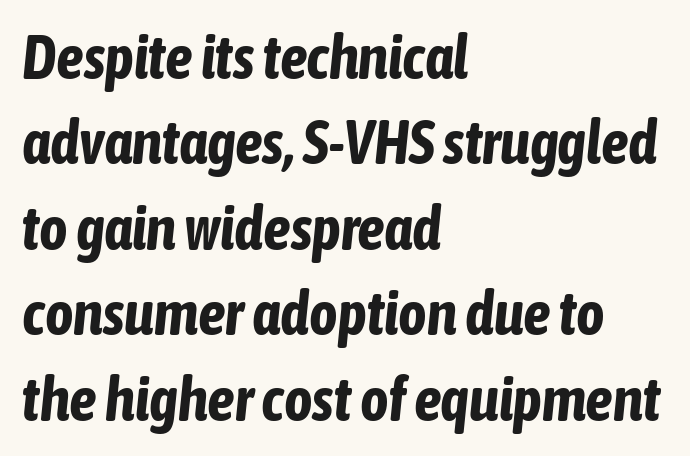
The image shows 61 px bold, condensed type, italic (leaning right); set left-aligned, normal line spacing (1.4x), normal letter spacing, not underlined; low stroke contrast and a medium x-height.
